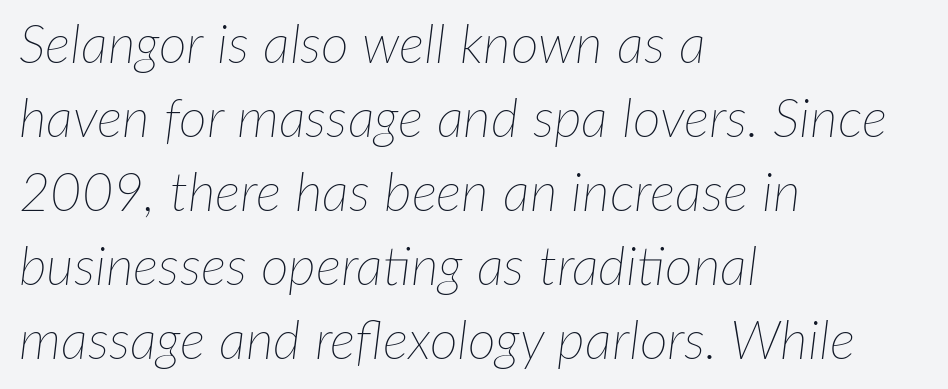
The image shows 54 px thin type, italic (leaning right); set left-aligned, normal line spacing (1.37x), normal letter spacing, not underlined; low stroke contrast and a medium x-height.
